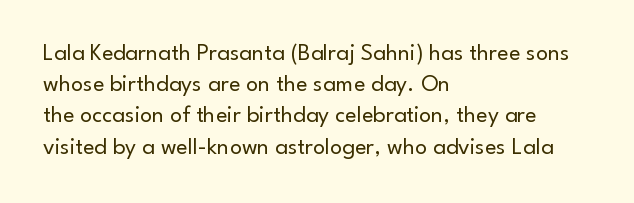
{"italic": "no", "bold": "no", "underline": "no", "align": "left", "line_spacing": "normal", "line_spacing_ratio": 1.3, "letter_spacing": "normal", "letter_spacing_em": 0.0, "glyph_px": 24}
